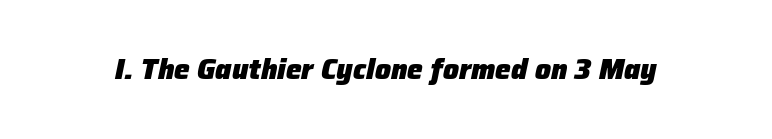
Typographic density is high because the face is bold. This sample has the flowing, uneven cadence of proportional lettering. The words here are not underlined. Observe the lean: these are italic letterforms. Spacing between characters is what you'd get straight out of the box.
